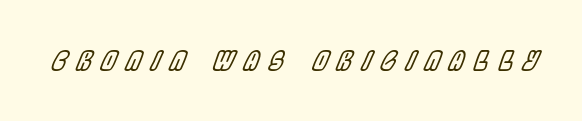
{"italic": "yes", "lean": "right", "slant_degrees": 22, "underline": "no", "letter_spacing": "wide", "letter_spacing_em": 0.39, "glyph_px": 26}
